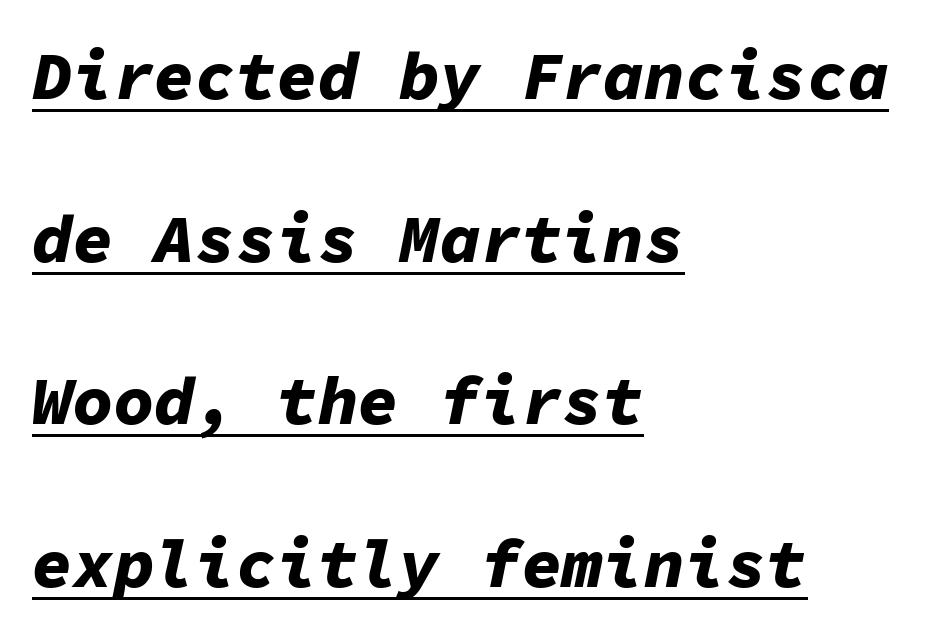
Q: Is the text bold? A: Yes.
Q: Is the text italic (slanted)? A: Yes, it leans right by about 11 degrees.
Q: Is the text underlined? A: Yes.
Q: How is the paragraph aligned? A: Left-aligned.
Q: Is the spacing between letters normal or unusually wide? A: Normal.
Q: Is the spacing between lines tight, normal or loose? A: Loose.
Q: Width (condensed, normal, or wide)? A: Normal.
Q: Stroke contrast? A: Low.
Q: x-height? A: Medium.
Q: Monospaced? A: Yes.
